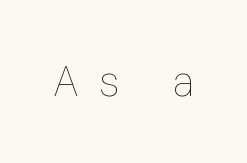
The passage shown is typed in a proportional face where columns would drift. Caption: face not bold, strokes unweighted. It's the straight-up-and-down kind of type. Has an underline been added? It has not.
